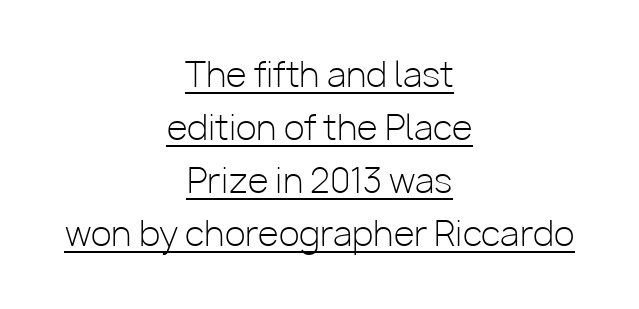
In terms of posture, this sample is upright. Default kerning and tracking; the words read as compact shapes. Character widths vary here, with narrow letters taking less room than wide ones. One glance says typical: line gaps are just what's usual. These lines are centered, leaving both edges ragged.
